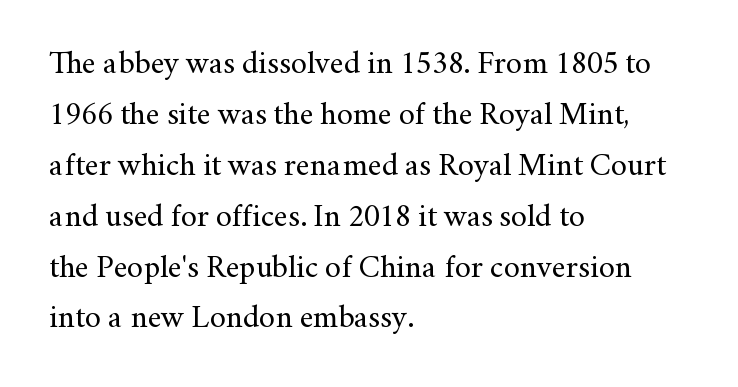
The leading is moderate, giving the passage an even texture. The letters sit at their default tracking, neither squeezed nor spread. You can tell it's not italic because the verticals are truly vertical. Quick note: underline off. This sample has the flowing, uneven cadence of proportional lettering.
